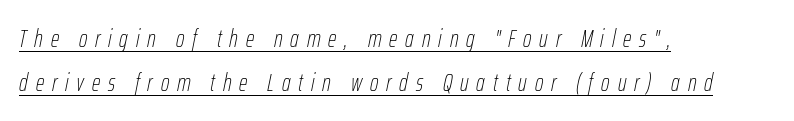
The rendering anchors every line to the left-hand side. A typesetter would call this heavily tracked-out type. The whole block is typeset with a tilt. You can see a thin bar hugging the bottom of the glyphs.
